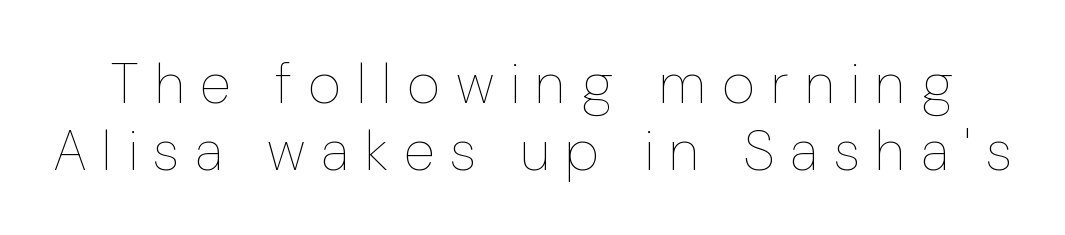
This reads as an unemphasized weight, regular at the heaviest. A bare baseline throughout the passage. A typesetter would call this proportional, since set widths differ per character. Here the glyphs are tracked loosely, breaking word shapes into spaced letters. The axis of the letterforms is exactly vertical.
